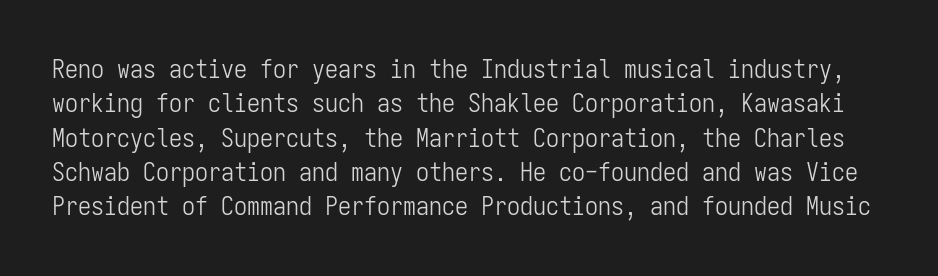
The image shows 26 px text type, upright; set normal line spacing (1.32x), normal letter spacing, not underlined.
